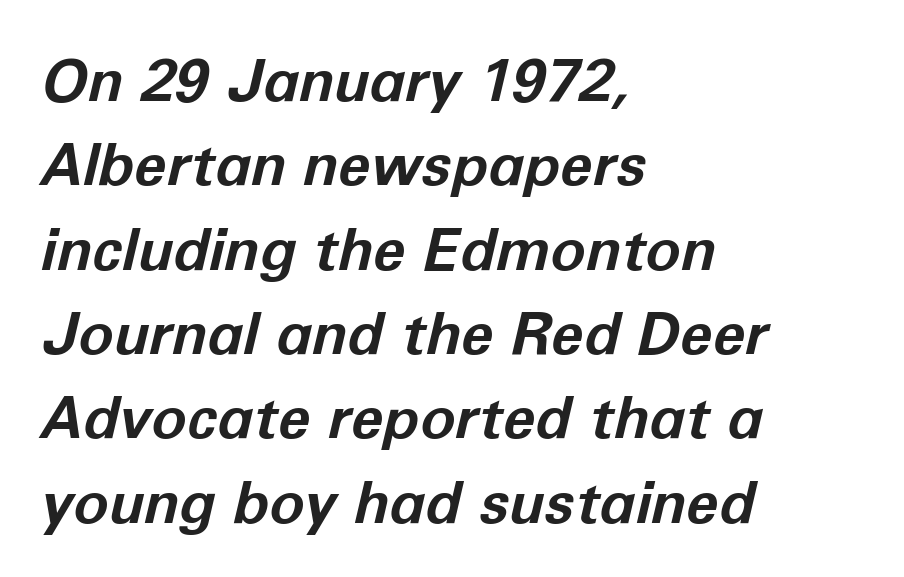
The image shows 59 px bold type, italic (leaning right); set left-aligned, normal line spacing (1.43x), normal letter spacing, not underlined; low stroke contrast and a medium x-height.
